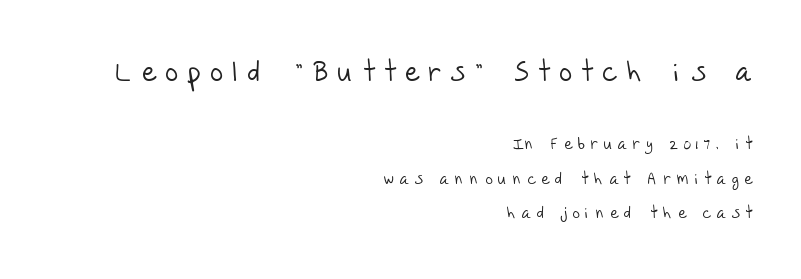
The image shows 28 px light sans-serif type; set right-aligned, loose line spacing (2.14x), unusually wide letter spacing (+0.37 em), not underlined; the first (top) block is 1.75x larger; low stroke contrast and a large x-height.
